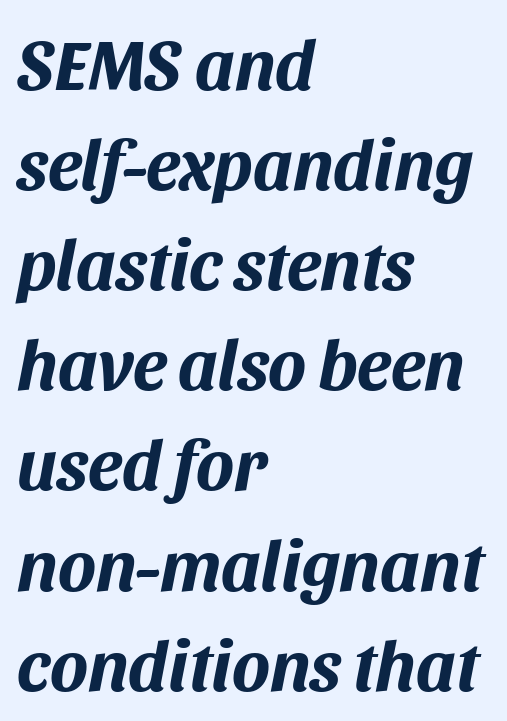
Q: Is the text bold? A: Yes.
Q: Is the text italic (slanted)? A: Yes, it leans right by about 11 degrees.
Q: Is the text underlined? A: No.
Q: How is the paragraph aligned? A: Left-aligned.
Q: Is the spacing between letters normal or unusually wide? A: Normal.
Q: Is the spacing between lines tight, normal or loose? A: Normal.
Q: Width (condensed, normal, or wide)? A: Normal.
Q: Stroke contrast? A: Medium.
Q: x-height? A: Large.
Q: Monospaced? A: No.
